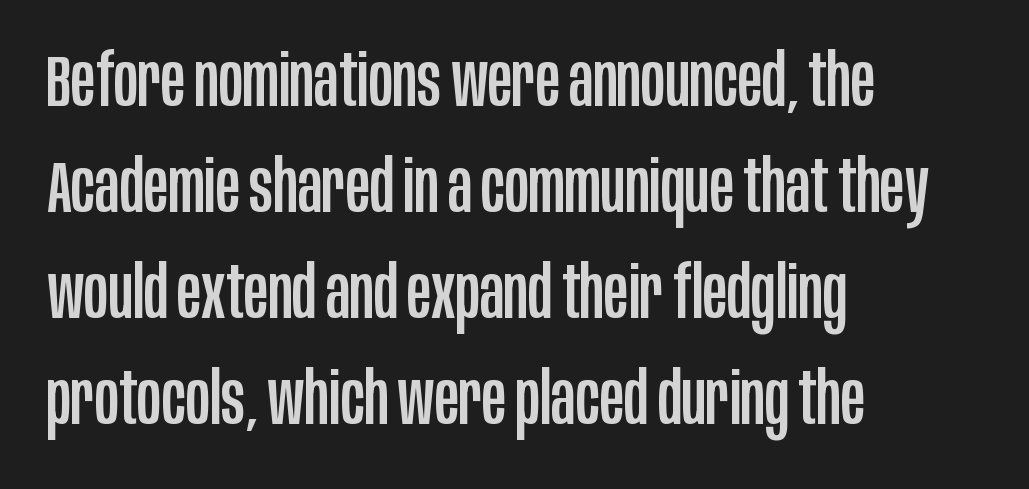
The letterforms sit shoulder to shoulder at normal distance. This sample keeps an unexceptional amount of space between lines. Compared with a centered layout, this one pins lines to the left instead. The zone under the glyphs is completely vacant. These lines are composed in type without serifs. Style check: upright.
